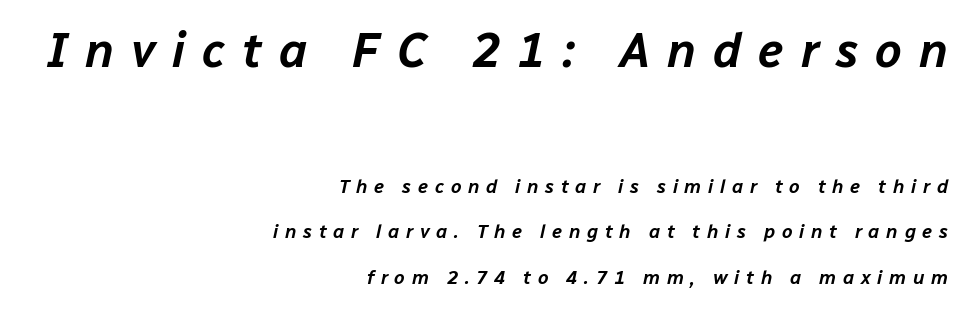
{"italic": "yes", "lean": "right", "slant_degrees": 12, "width": "normal", "stroke_contrast": "low", "x_height": "medium", "monospaced": "no", "underline": "no", "align": "right", "line_spacing": "loose", "line_spacing_ratio": 2.4, "letter_spacing": "wide", "letter_spacing_em": 0.35, "larger_block": "first", "size_ratio": 2.53, "glyph_px": 48}
